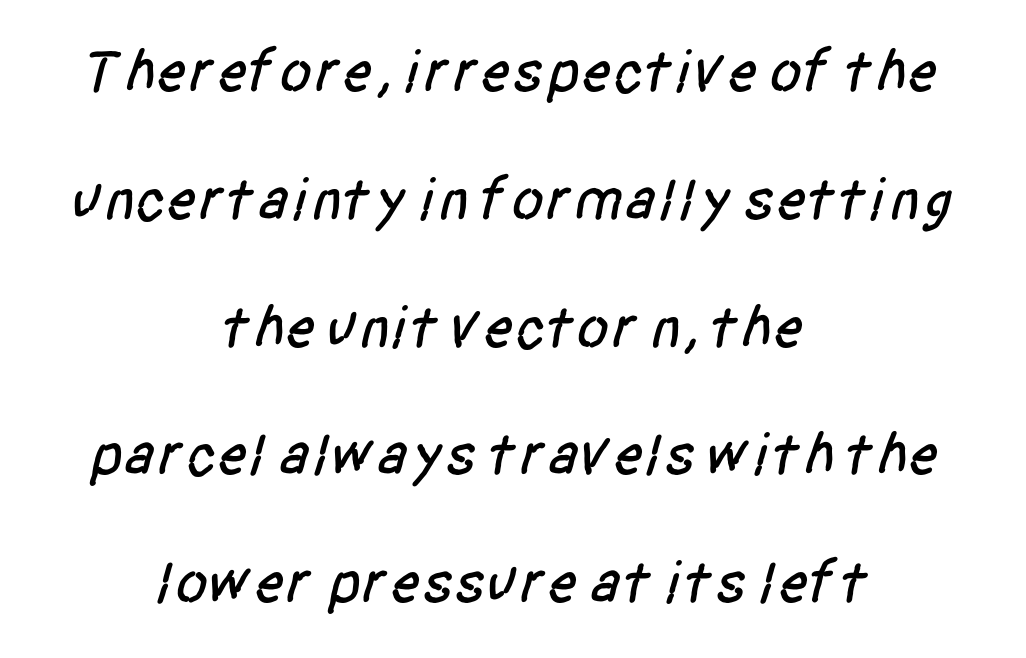
Each letter keeps its own natural width here, so spacing adapts to shape. If you measured baseline to baseline, you'd find a long distance. The text block is weighted toward neither margin, spreading evenly from the middle. The rendering shows plain stroke endings on the letterforms — a sans-serif design. No extra tracking has been applied to these lines. Underlining? Definitely not there.
